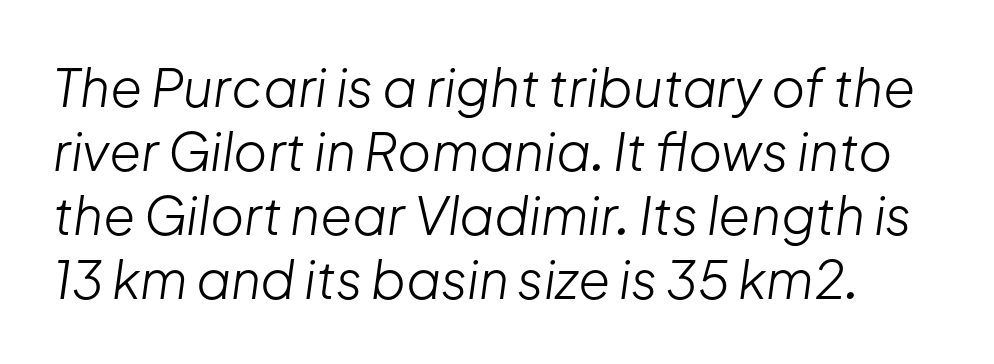
The image shows 52 px light type, italic (leaning right); set line spacing 1.23x, normal letter spacing, not underlined; low stroke contrast and a medium x-height.
